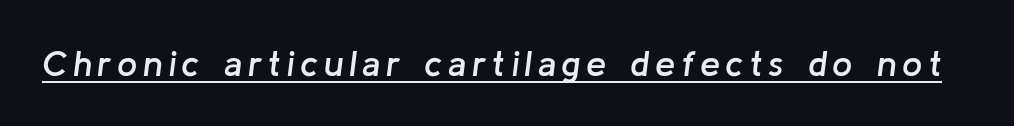
Yep, that's italic — everything's leaning. Character widths vary here, with narrow letters taking less room than wide ones. Somebody hit Ctrl+U on this one — the words are underlined. Students, this is semibold: more ink than regular, less than bold.
